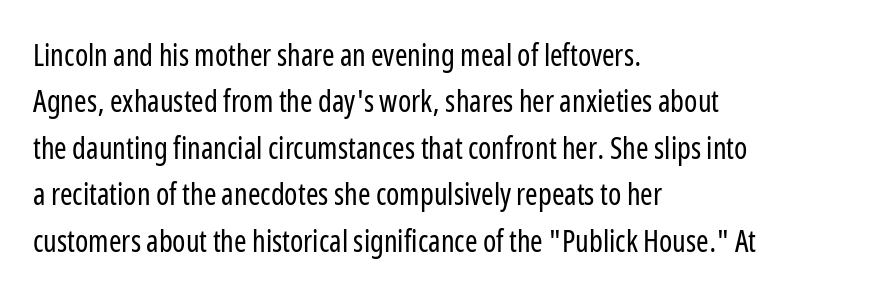
The image shows 30 px regular-weight, condensed sans-serif type, upright; set left-aligned, normal line spacing (1.55x), normal letter spacing, not underlined; low stroke contrast and a medium x-height.
